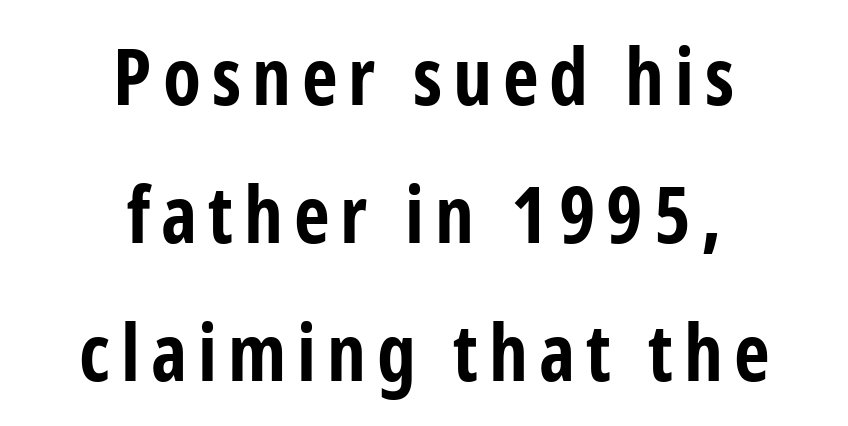
Caption: multi-line text, centered on the measure. Students, this is bold: see how much ink each stroke carries. Each row of text sits above clean, open space. Type style note: lacks serifs. Unlike italic type, these characters show no tilt at all.
